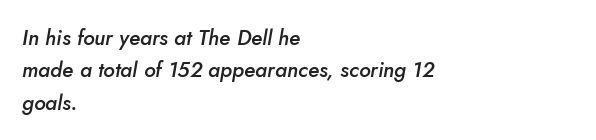
Q: Is the text bold? A: Semi-bold.
Q: Is the text italic (slanted)? A: Yes, it leans right by about 5 degrees.
Q: Is the text underlined? A: No.
Q: How is the paragraph aligned? A: Left-aligned.
Q: Is the spacing between letters normal or unusually wide? A: Normal.
Q: Is the spacing between lines tight, normal or loose? A: Normal.
